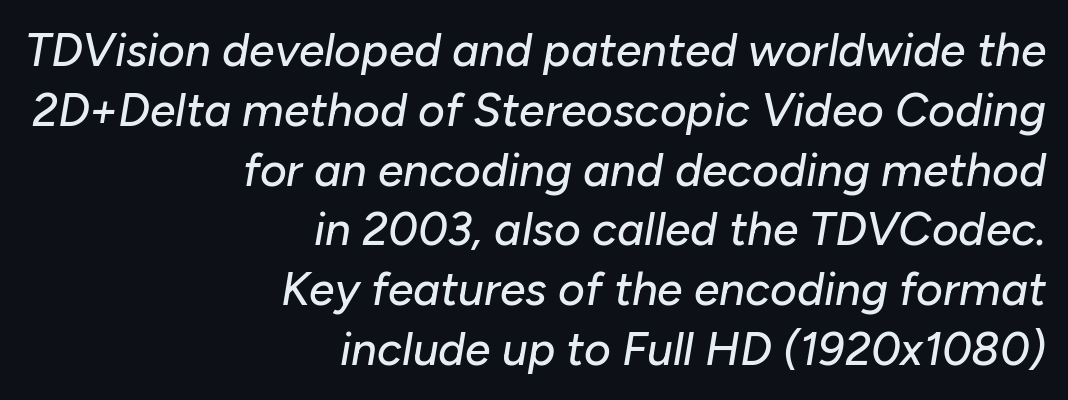
{"italic": "yes", "lean": "right", "slant_degrees": 10, "width": "normal", "stroke_contrast": "low", "x_height": "medium", "monospaced": "no", "underline": "no", "align": "right", "line_spacing": "normal", "line_spacing_ratio": 1.3, "letter_spacing": "normal", "letter_spacing_em": 0.0, "glyph_px": 46}
